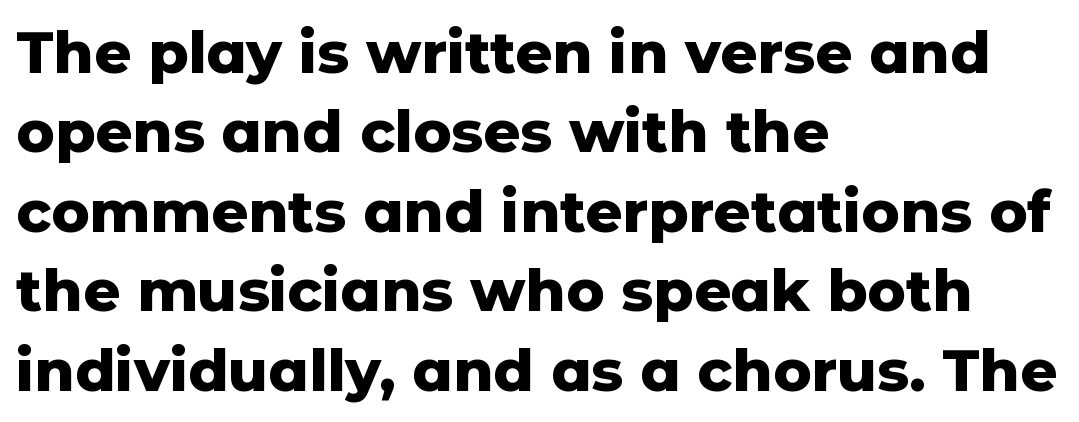
Q: Is the text bold? A: Yes.
Q: Is the text italic (slanted)? A: No, it is upright.
Q: Is the typeface a serif or a sans-serif typeface? A: Sans-serif.
Q: Is the text underlined? A: No.
Q: How is the paragraph aligned? A: Left-aligned.
Q: Is the spacing between letters normal or unusually wide? A: Normal.
Q: Is the spacing between lines tight, normal or loose? A: Normal.
Q: Width (condensed, normal, or wide)? A: Normal.
Q: Stroke contrast? A: Low.
Q: x-height? A: Medium.
Q: Monospaced? A: No.
